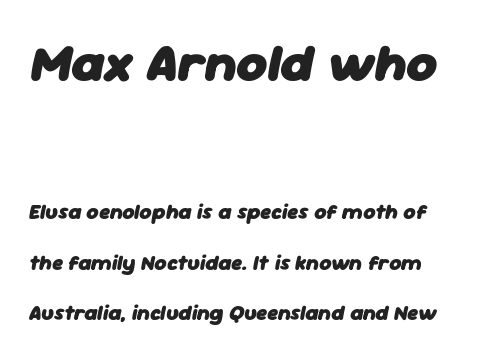
Q: Is the text bold? A: Yes.
Q: Is the text italic (slanted)? A: Yes, it leans right by about 11 degrees.
Q: Is the text underlined? A: No.
Q: Is the spacing between letters normal or unusually wide? A: Normal.
Q: Is the spacing between lines tight, normal or loose? A: Loose.
Q: Which block of text is set in a larger size, the first (top) or the second (bottom)? A: The first (top) one.
Q: Width (condensed, normal, or wide)? A: Normal.
Q: Stroke contrast? A: Low.
Q: x-height? A: Medium.
Q: Monospaced? A: No.
